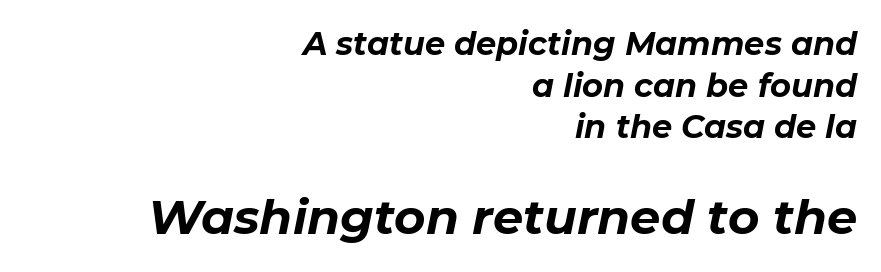
Q: Is the text bold? A: Yes.
Q: Is the text italic (slanted)? A: Yes, it leans right by about 11 degrees.
Q: Is the text underlined? A: No.
Q: How is the paragraph aligned? A: Right-aligned.
Q: Is the spacing between letters normal or unusually wide? A: Normal.
Q: Is the spacing between lines tight, normal or loose? A: Normal.
Q: Which block of text is set in a larger size, the first (top) or the second (bottom)? A: The second (bottom) one.
Q: Width (condensed, normal, or wide)? A: Normal.
Q: Stroke contrast? A: Low.
Q: x-height? A: Medium.
Q: Monospaced? A: No.
